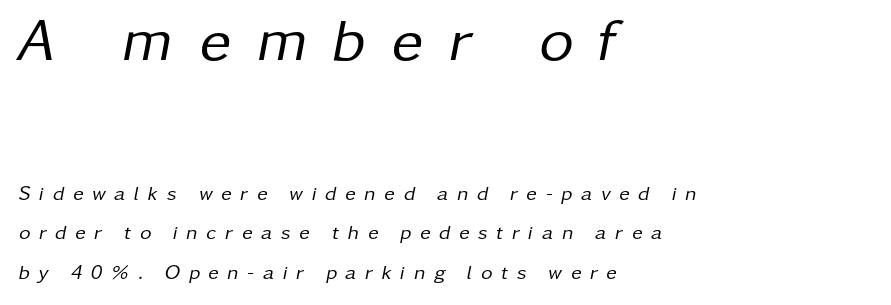
{"italic": "yes", "lean": "right", "slant_degrees": 11, "bold": "no", "weight": "regular", "width": "normal", "stroke_contrast": "low", "x_height": "medium", "monospaced": "no", "underline": "no", "align": "left", "line_spacing": "loose", "line_spacing_ratio": 1.98, "letter_spacing": "wide", "letter_spacing_em": 0.43, "larger_block": "first", "size_ratio": 3.0, "glyph_px": 60}
